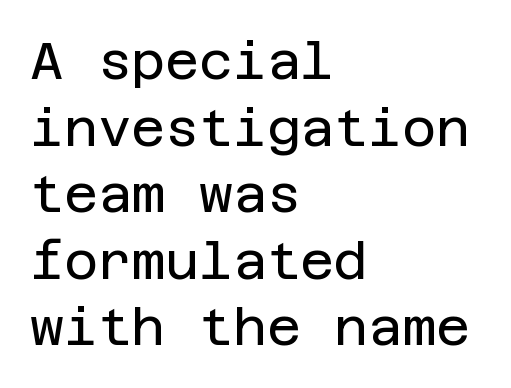
Q: Is the text bold? A: No.
Q: Is the text italic (slanted)? A: No, it is upright.
Q: Is the typeface a serif or a sans-serif typeface? A: Sans-serif.
Q: Is the text underlined? A: No.
Q: How is the paragraph aligned? A: Left-aligned.
Q: Is the spacing between letters normal or unusually wide? A: Normal.
Q: Is the spacing between lines tight, normal or loose? A: Normal.
Q: Width (condensed, normal, or wide)? A: Normal.
Q: Stroke contrast? A: Low.
Q: x-height? A: Large.
